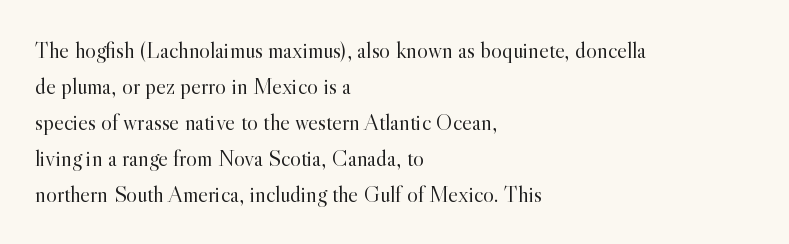
Q: Is the text bold? A: No.
Q: Is the text italic (slanted)? A: No, it is upright.
Q: Is the text underlined? A: No.
Q: How is the paragraph aligned? A: Left-aligned.
Q: Is the spacing between letters normal or unusually wide? A: Normal.
Q: Is the spacing between lines tight, normal or loose? A: Normal.
